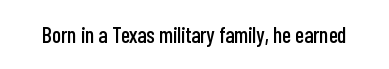
{"italic": "no", "underline": "no", "letter_spacing": "normal", "letter_spacing_em": 0.0, "glyph_px": 22}
